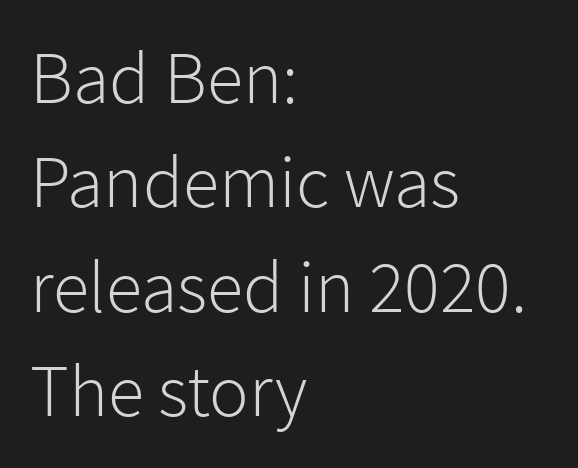
The image shows 74 px light sans-serif type, upright; set left-aligned, normal line spacing (1.41x), normal letter spacing, not underlined; low stroke contrast and a medium x-height.
